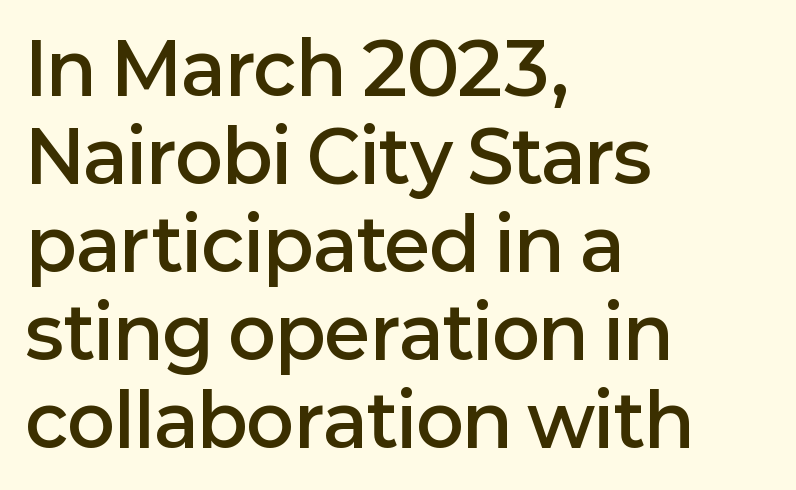
Lines of text with bare space underneath. A sans-serif font was chosen for this passage. You could not count columns in this text — the font is proportionally spaced. Caption: standard tracking, unaltered.
